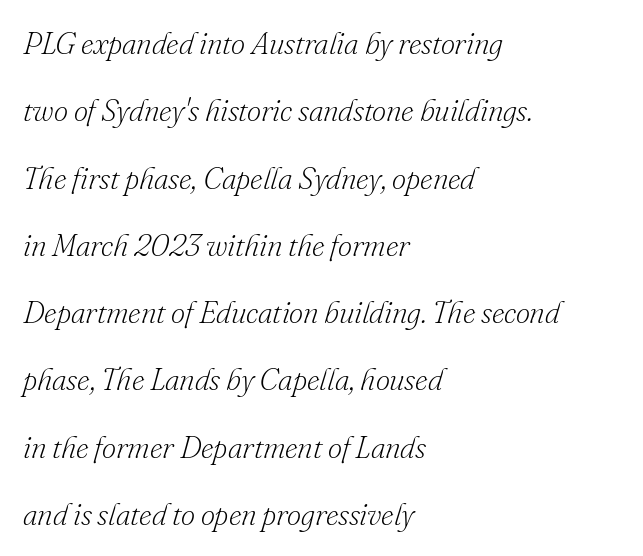
{"serif": "yes", "italic": "yes", "lean": "right", "slant_degrees": 16, "bold": "no", "weight": "light", "width": "normal", "stroke_contrast": "low", "x_height": "small", "monospaced": "no", "underline": "no", "align": "left", "line_spacing": "loose", "line_spacing_ratio": 2.17, "letter_spacing": "normal", "letter_spacing_em": 0.0, "glyph_px": 31}
